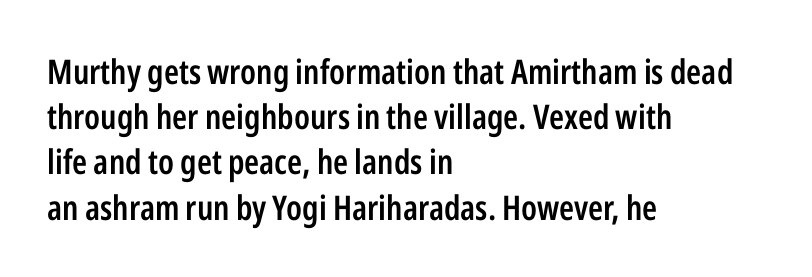
Q: Is the text bold? A: Semi-bold.
Q: Is the text italic (slanted)? A: No, it is upright.
Q: Is the typeface a serif or a sans-serif typeface? A: Sans-serif.
Q: Is the text underlined? A: No.
Q: How is the paragraph aligned? A: Left-aligned.
Q: Is the spacing between letters normal or unusually wide? A: Normal.
Q: Is the spacing between lines tight, normal or loose? A: Normal.
Q: Width (condensed, normal, or wide)? A: Condensed.
Q: Stroke contrast? A: Low.
Q: x-height? A: Medium.
Q: Monospaced? A: No.
